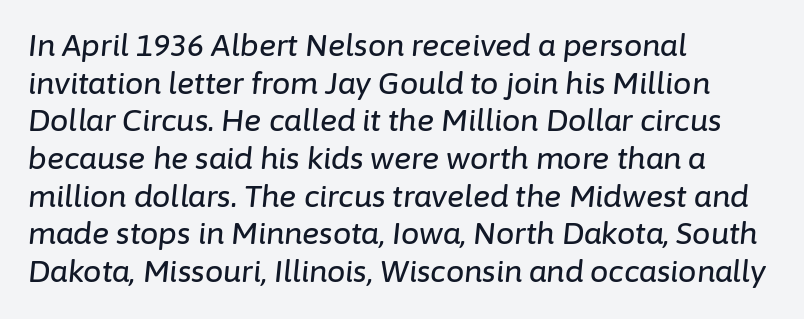
The image shows 29 px text type, italic (leaning right); set left-aligned, normal line spacing (1.3x), normal letter spacing, not underlined; low stroke contrast and a medium x-height.
